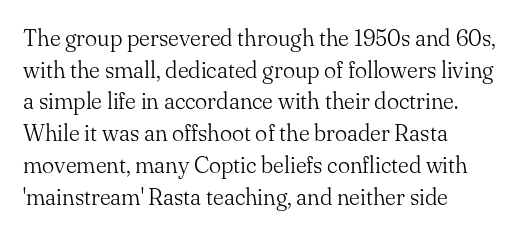
{"italic": "no", "bold": "no", "underline": "no", "align": "left", "line_spacing": "normal", "line_spacing_ratio": 1.38, "letter_spacing": "normal", "letter_spacing_em": 0.0, "glyph_px": 23}
